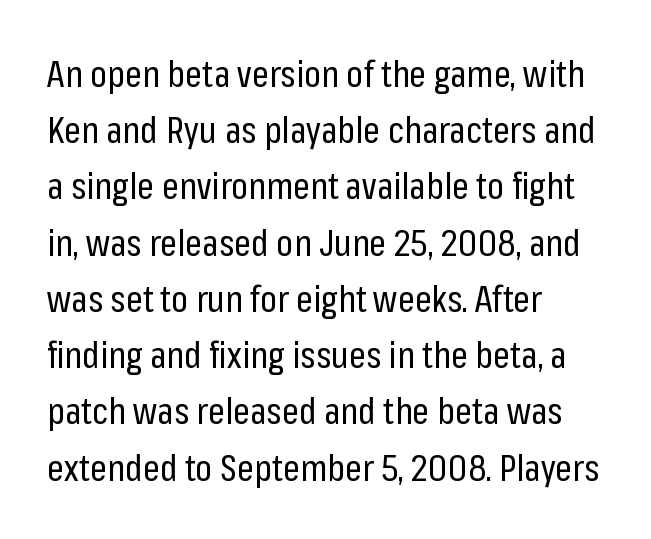
Q: Is the text bold? A: No.
Q: Is the text italic (slanted)? A: No, it is upright.
Q: Is the typeface a serif or a sans-serif typeface? A: Sans-serif.
Q: Is the text underlined? A: No.
Q: How is the paragraph aligned? A: Left-aligned.
Q: Is the spacing between letters normal or unusually wide? A: Normal.
Q: Is the spacing between lines tight, normal or loose? A: Normal.
Q: Width (condensed, normal, or wide)? A: Condensed.
Q: Stroke contrast? A: Low.
Q: x-height? A: Medium.
Q: Monospaced? A: No.
